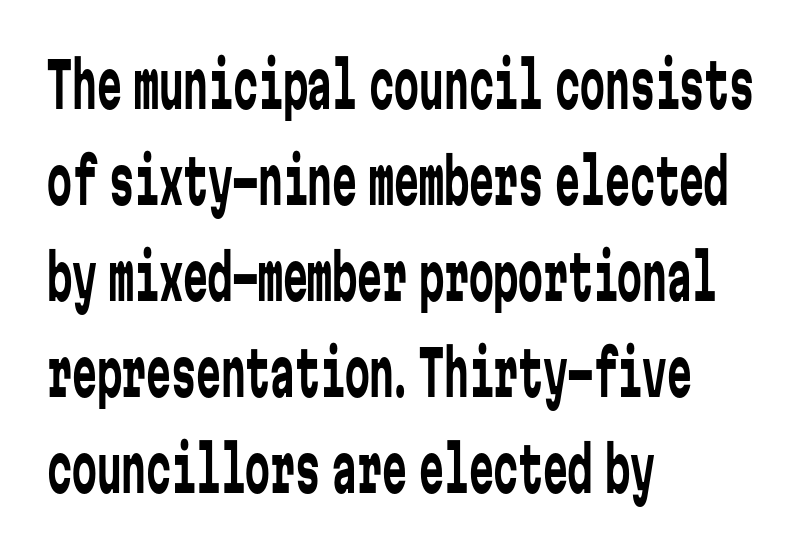
The image shows 62 px regular-weight, condensed sans-serif type, upright, monospaced; set left-aligned, normal line spacing (1.55x), normal letter spacing, not underlined; low stroke contrast and a medium x-height.
